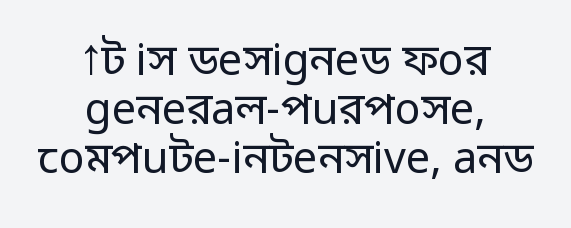
The image shows 43 px regular-weight sans-serif type, upright; set centered, tight line spacing (1.14x), normal letter spacing, not underlined; low stroke contrast and a medium x-height.
